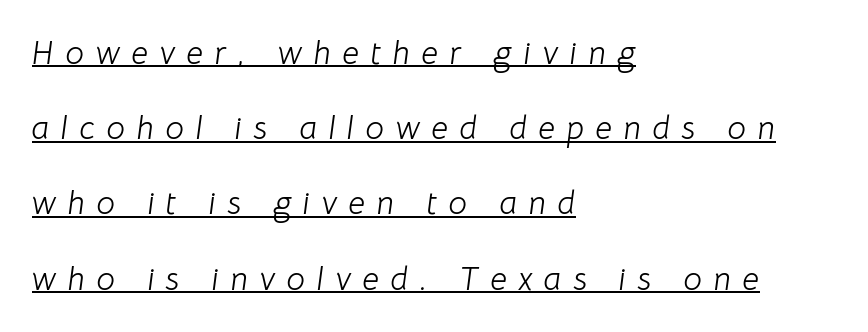
{"italic": "yes", "lean": "right", "slant_degrees": 8, "bold": "no", "weight": "light", "width": "normal", "stroke_contrast": "low", "x_height": "medium", "monospaced": "no", "underline": "yes", "align": "left", "line_spacing": "loose", "line_spacing_ratio": 2.28, "letter_spacing": "wide", "letter_spacing_em": 0.35, "glyph_px": 33}
